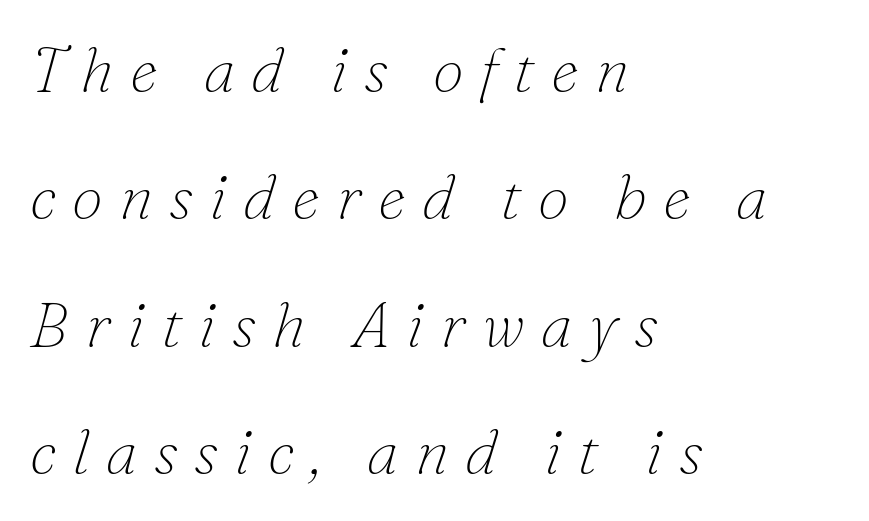
{"serif": "yes", "italic": "yes", "lean": "right", "slant_degrees": 16, "bold": "no", "weight": "thin", "width": "normal", "stroke_contrast": "low", "x_height": "small", "monospaced": "no", "underline": "no", "align": "left", "line_spacing": "loose", "line_spacing_ratio": 2.02, "letter_spacing": "wide", "letter_spacing_em": 0.26, "glyph_px": 63}
